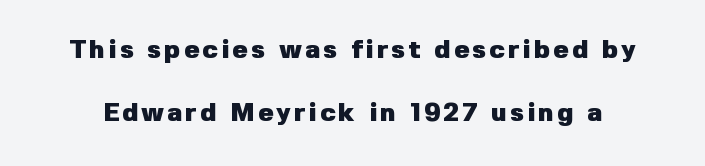
The strokes are fattened all the way to bold. Every stem runs plumb, perpendicular to the baseline. Students, observe: this is what heavily led, spacious text looks like. Underlining? Definitely not there.
